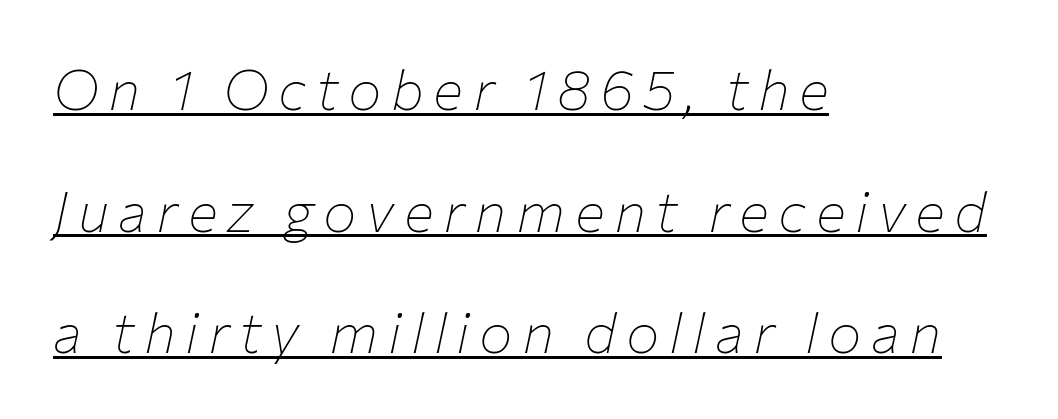
The image shows 56 px thin type, italic (leaning right); set left-aligned, loose line spacing (2.17x), underlined; low stroke contrast and a medium x-height.
